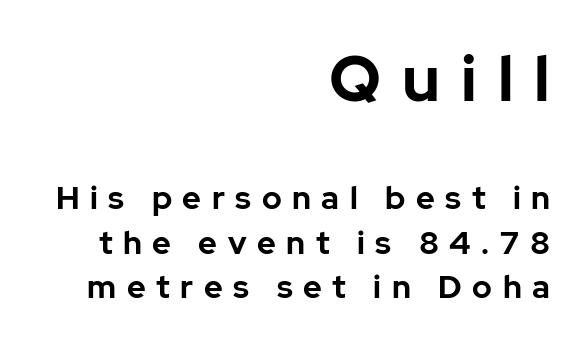
Bare-footed words on every line. Note: no serifs on the glyphs. The letterforms stand isolated, each surrounded by extra space. Interline gaps are of average width in this sample.
